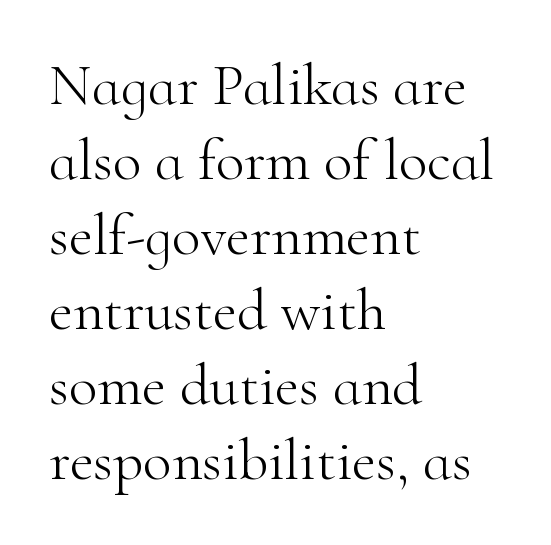
The image shows 59 px light serif type, upright; set left-aligned, normal line spacing (1.27x), normal letter spacing, not underlined; high stroke contrast and a small x-height.
